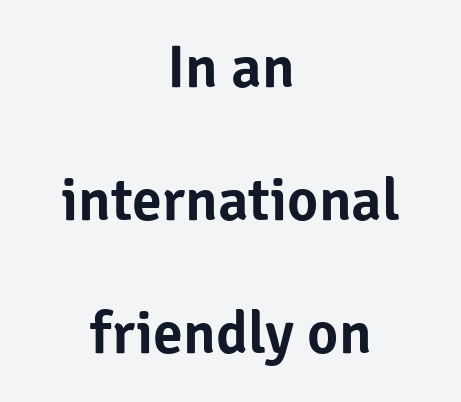
{"serif": "no", "italic": "no", "width": "normal", "stroke_contrast": "low", "x_height": "medium", "monospaced": "no", "underline": "no", "align": "center", "line_spacing": "loose", "line_spacing_ratio": 2.22, "letter_spacing": "normal", "letter_spacing_em": 0.0, "glyph_px": 60}
